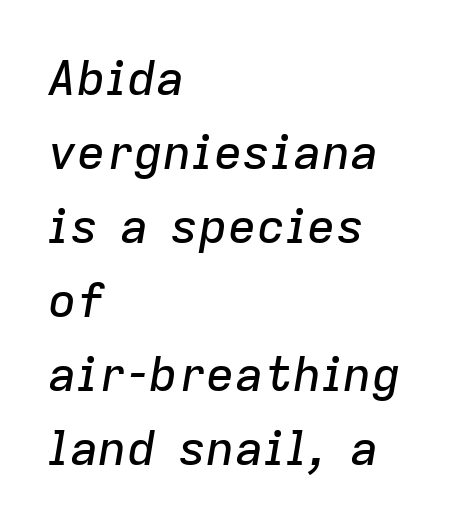
{"italic": "yes", "lean": "right", "slant_degrees": 9, "width": "normal", "stroke_contrast": "low", "x_height": "medium", "monospaced": "no", "underline": "no", "align": "left", "line_spacing": "normal", "line_spacing_ratio": 1.54, "letter_spacing": "normal", "letter_spacing_em": 0.0, "glyph_px": 48}
